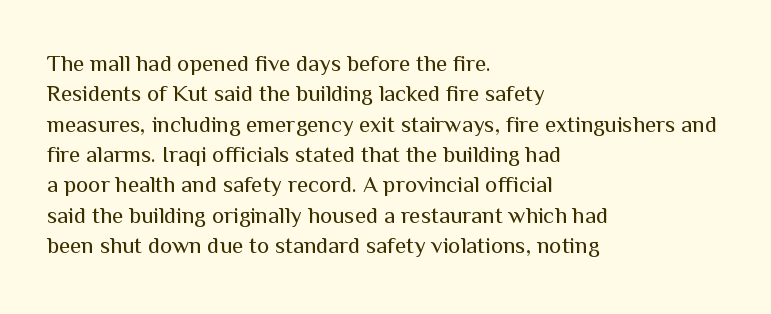
Q: Is the text bold? A: No.
Q: Is the text italic (slanted)? A: No, it is upright.
Q: Is the text underlined? A: No.
Q: How is the paragraph aligned? A: Left-aligned.
Q: Is the spacing between letters normal or unusually wide? A: Normal.
Q: Is the spacing between lines tight, normal or loose? A: Normal.
